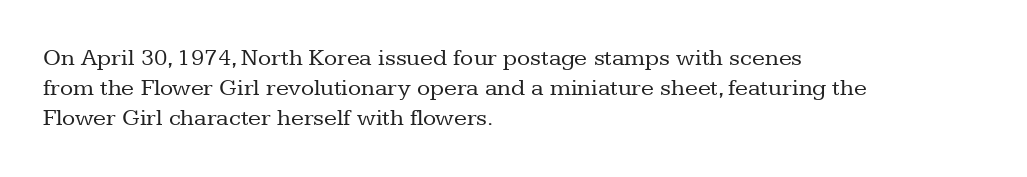
The weight would be labelled regular, book, light, or lighter still. Every stem runs plumb, perpendicular to the baseline. Descender tails drop into unmarked territory. One glance says typical: line gaps are just what's usual.
